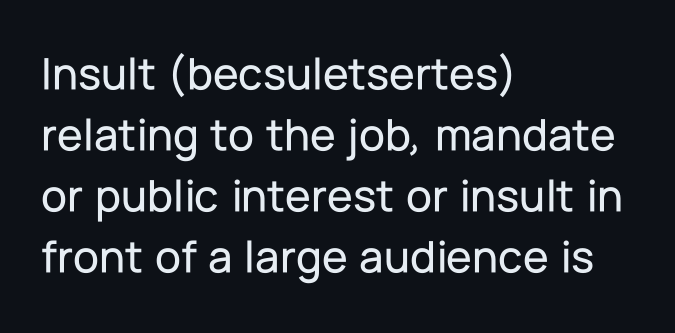
The image shows 47 px sans-serif type, upright; set left-aligned, normal line spacing (1.3x), normal letter spacing, not underlined; low stroke contrast and a medium x-height.
